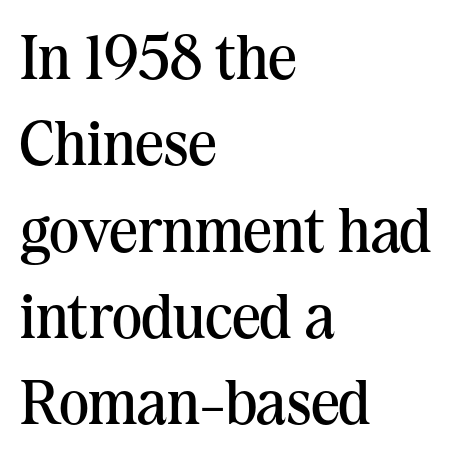
{"serif": "yes", "italic": "no", "bold": "no", "weight": "regular", "width": "normal", "stroke_contrast": "medium", "x_height": "medium", "monospaced": "no", "underline": "no", "align": "left", "line_spacing": "normal", "line_spacing_ratio": 1.37, "letter_spacing": "normal", "letter_spacing_em": 0.0, "glyph_px": 63}
